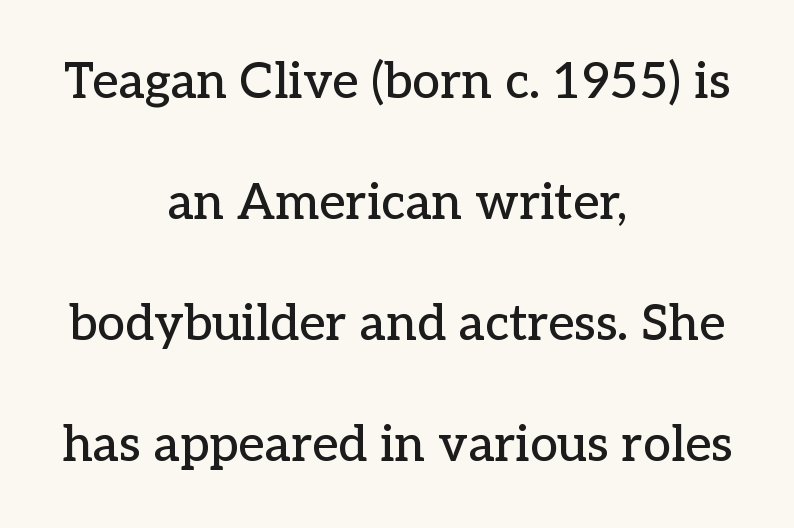
The image shows 50 px serif type, upright; set centered, loose line spacing (2.42x), normal letter spacing, not underlined; low stroke contrast and a medium x-height.
